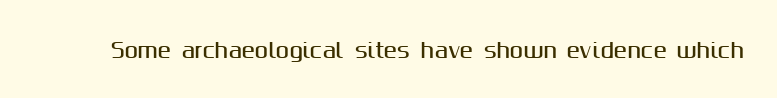
The image shows 20 px text type, upright; set normal letter spacing, not underlined.
